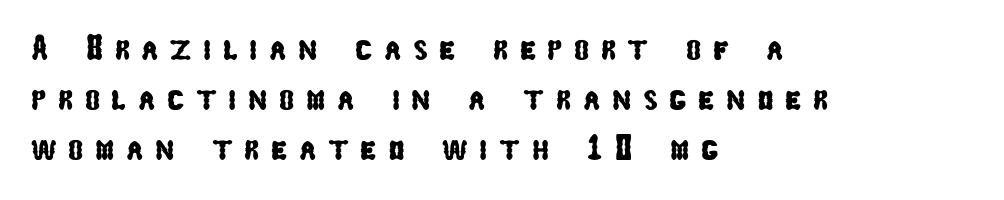
Line starts are locked; line ends wander. Is there much room between lines? A standard amount, neither cramped nor airy. This sample has the flowing, uneven cadence of proportional lettering. Glance below the letters and you will spot only blank space. The passage shown has open, widely tracked lettering throughout. This sample uses a sans-serif face.
